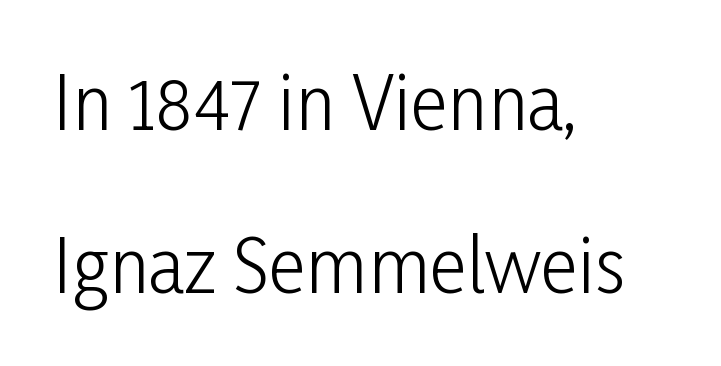
{"serif": "no", "italic": "no", "bold": "no", "weight": "light", "width": "condensed", "stroke_contrast": "low", "x_height": "medium", "monospaced": "no", "underline": "no", "align": "left", "line_spacing": "loose", "line_spacing_ratio": 2.27, "letter_spacing": "normal", "letter_spacing_em": 0.0, "glyph_px": 72}
